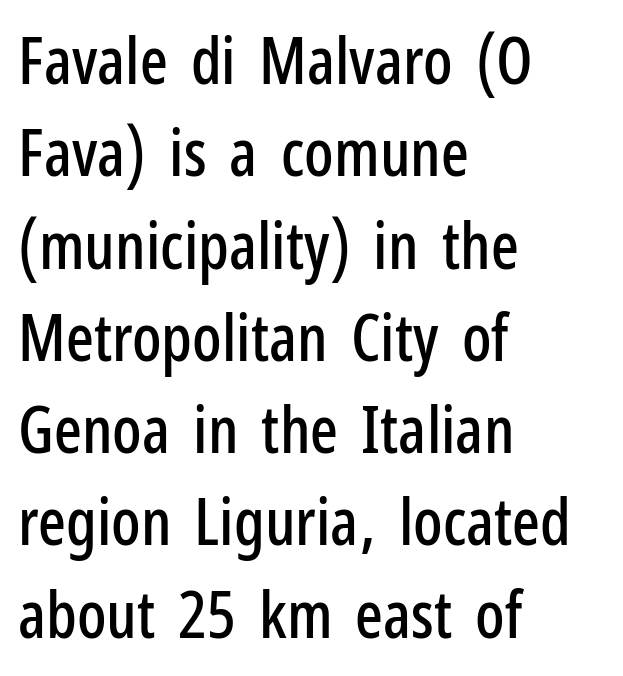
Each new line begins a customary step beneath the previous one. The passage is arranged the way most books set body copy — flush left. Glance below the letters and you will spot only blank space. The text was rendered using a sans face with plain stroke endings. Inter-character spacing is left at the font's built-in metrics.
